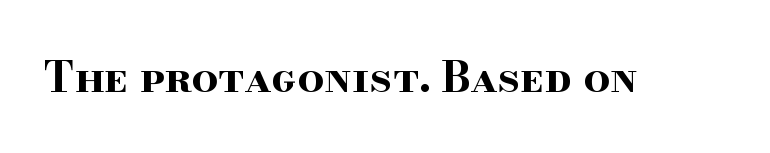
Look at the tracking — it's just the regular setting, nothing added. If you drew a line through each stem, it would be perfectly vertical. Anything drawn beneath the words? Only blank space. These lines are rendered in a variable-pitch font. As a designer I'd log this as weight 700, bold.
